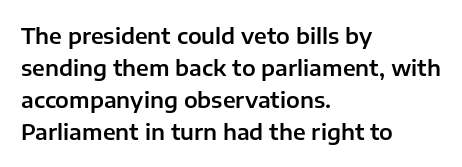
{"italic": "no", "underline": "no", "align": "left", "line_spacing": "normal", "line_spacing_ratio": 1.46, "letter_spacing": "normal", "letter_spacing_em": 0.0, "glyph_px": 22}
